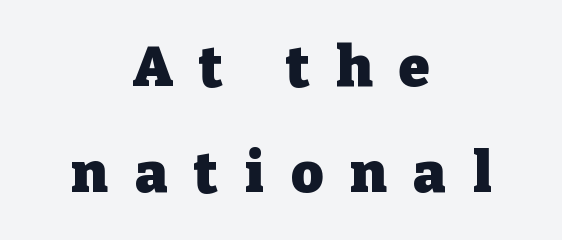
The image shows 56 px heavy serif type, upright; set centered, line spacing 1.89x, unusually wide letter spacing (+0.48 em), not underlined; low stroke contrast and a medium x-height.
